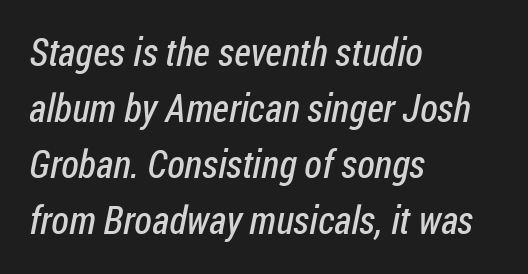
{"serif": "no", "bold": "no", "weight": "regular", "width": "condensed", "stroke_contrast": "low", "x_height": "medium", "monospaced": "no", "underline": "no", "align": "left", "line_spacing": "normal", "line_spacing_ratio": 1.44, "letter_spacing": "normal", "letter_spacing_em": 0.0, "glyph_px": 39}
